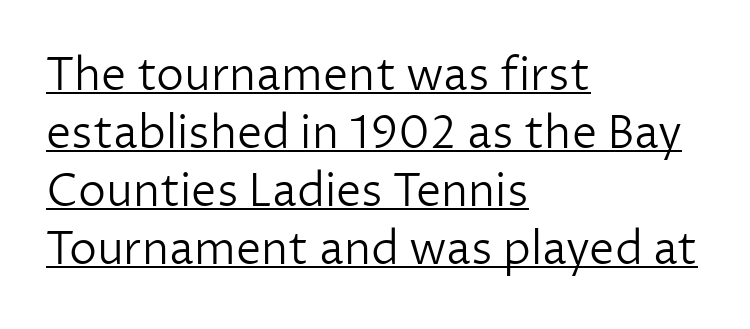
Q: Is the text bold? A: No.
Q: Is the text italic (slanted)? A: No, it is upright.
Q: Is the typeface a serif or a sans-serif typeface? A: Sans-serif.
Q: Is the text underlined? A: Yes.
Q: How is the paragraph aligned? A: Left-aligned.
Q: Is the spacing between letters normal or unusually wide? A: Normal.
Q: Is the spacing between lines tight, normal or loose? A: Normal.
Q: Width (condensed, normal, or wide)? A: Normal.
Q: Stroke contrast? A: Low.
Q: x-height? A: Medium.
Q: Monospaced? A: No.
